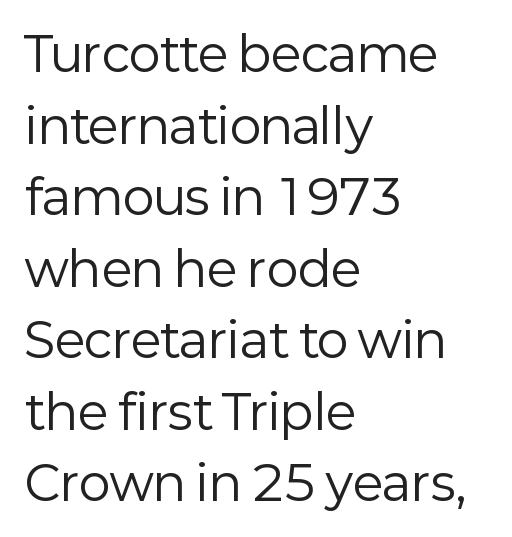
A sans-serif font was chosen for this passage. Does the copy run flush right? No — it runs flush left. Regular leading. The area under the type is left untouched. Words appear dense and cohesive because spacing is normal. Posture: vertical.
